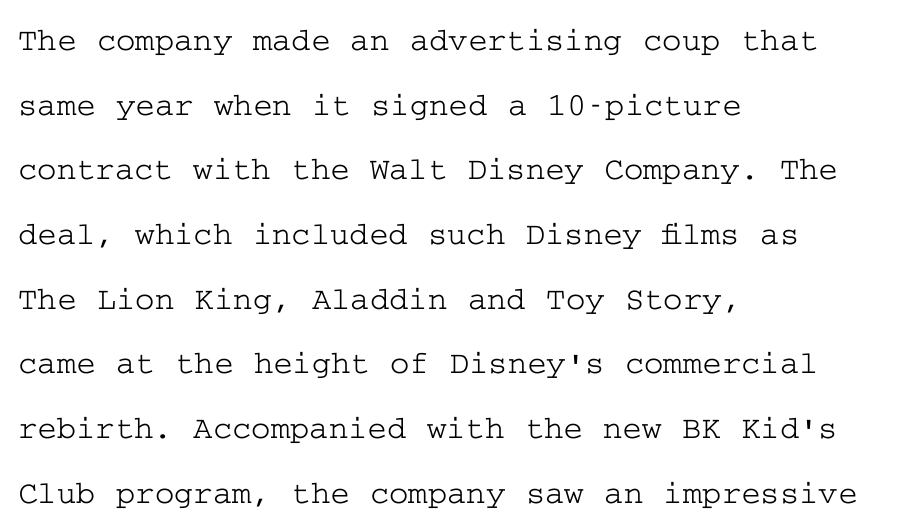
Q: Is the text italic (slanted)? A: No, it is upright.
Q: Is the typeface a serif or a sans-serif typeface? A: Serif.
Q: Is the text underlined? A: No.
Q: How is the paragraph aligned? A: Left-aligned.
Q: Is the spacing between letters normal or unusually wide? A: Normal.
Q: Is the spacing between lines tight, normal or loose? A: Loose.
Q: Width (condensed, normal, or wide)? A: Wide.
Q: Stroke contrast? A: Low.
Q: x-height? A: Medium.
